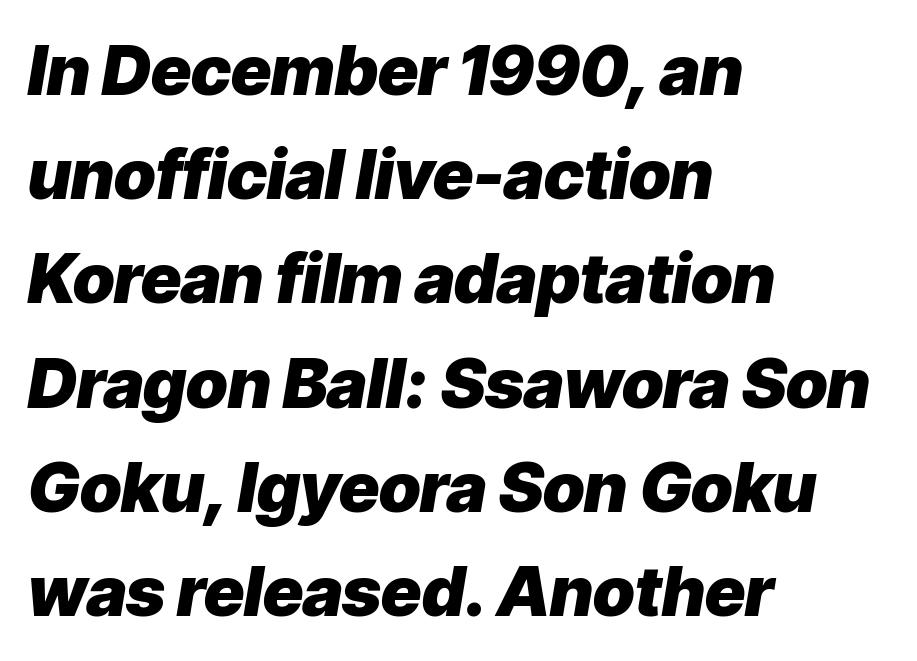
Glance below the letters and you will spot only blank space. Is this a fixed-width face? No — the glyphs have proportional, varying widths. As a designer I'd log this as weight 700, bold. The lettering tilts uniformly, giving the passage an italic look.
